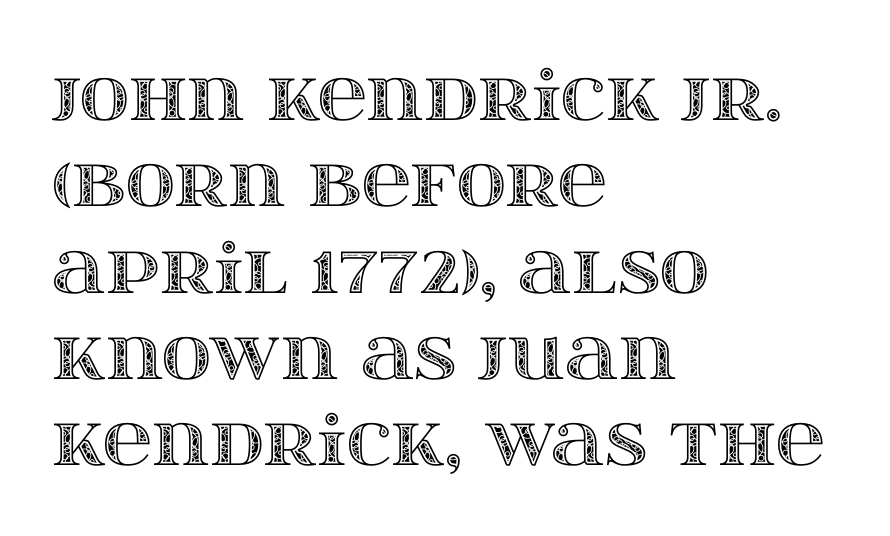
{"italic": "no", "width": "wide", "x_height": "large", "monospaced": "no", "underline": "no", "align": "left", "line_spacing": "normal", "line_spacing_ratio": 1.27, "letter_spacing": "normal", "letter_spacing_em": 0.0, "glyph_px": 68}
